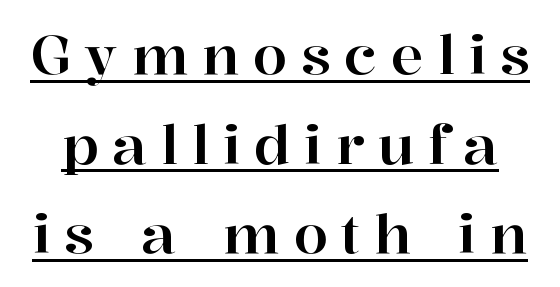
{"serif": "yes", "italic": "no", "width": "normal", "stroke_contrast": "high", "x_height": "medium", "monospaced": "no", "underline": "yes", "line_spacing": "normal", "line_spacing_ratio": 1.63, "letter_spacing": "wide", "letter_spacing_em": 0.25, "glyph_px": 55}
